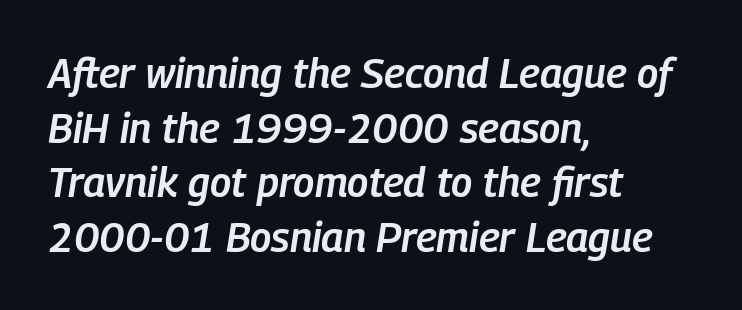
The string is rendered with underlining switched off. Does the leading feel generous? No, just average. Proportional: the letters do not fall into vertical columns. The glyphs have the mass of a demibold cut, below bold. Posture: slanted.
